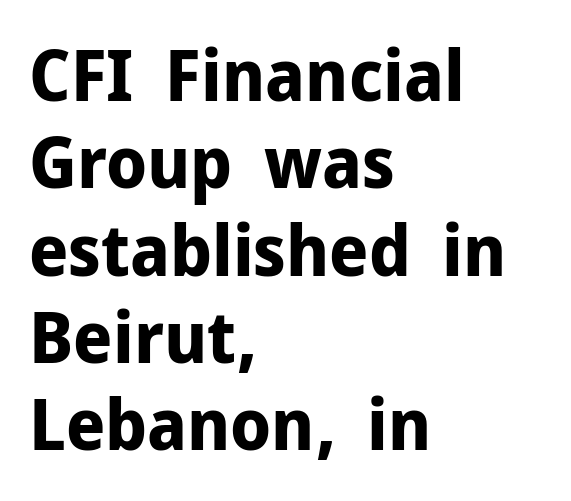
The characters look thick and weighty, a clear bold. The passage shown is typeset with a sans-serif family. A typesetter would mark this as roman, not italic. This rendering leaves character spacing at its baseline value. Glance below the letters and you will spot only blank space.
